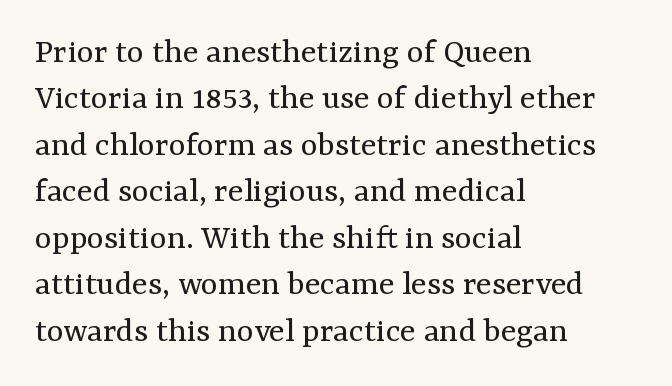
Q: Is the text bold? A: No.
Q: Is the text italic (slanted)? A: No, it is upright.
Q: Is the typeface a serif or a sans-serif typeface? A: Serif.
Q: Is the text underlined? A: No.
Q: How is the paragraph aligned? A: Left-aligned.
Q: Is the spacing between letters normal or unusually wide? A: Normal.
Q: Is the spacing between lines tight, normal or loose? A: Normal.
Q: Width (condensed, normal, or wide)? A: Normal.
Q: Stroke contrast? A: Medium.
Q: x-height? A: Medium.
Q: Monospaced? A: No.
